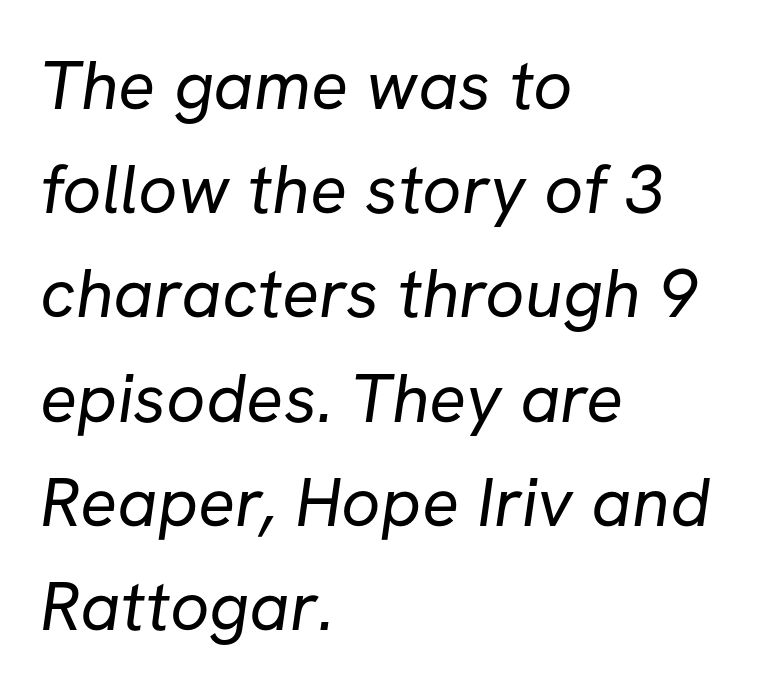
The image shows 69 px regular-weight sans-serif type; set left-aligned, normal line spacing (1.51x), normal letter spacing, not underlined; low stroke contrast and a medium x-height.
